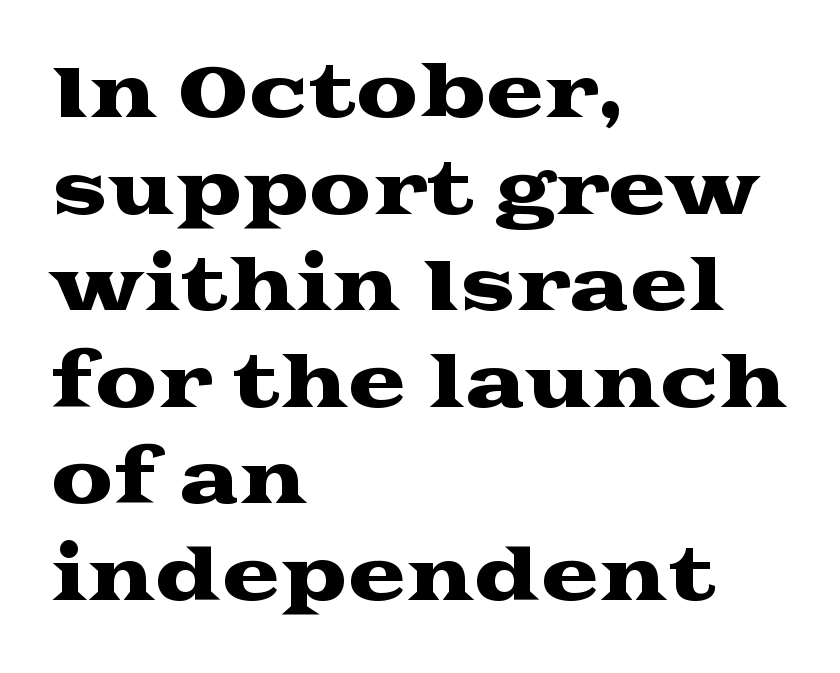
Proportional: the letters do not fall into vertical columns. Normally led — the rows are evenly, conventionally spaced. Glyph-to-glyph distance matches everyday printed text. The letters stand upright; this is a roman face. Check under the words: just untouched page.
